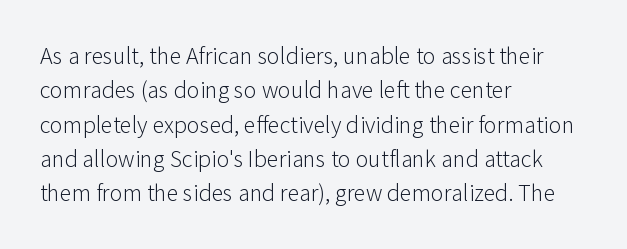
The image shows 24 px text type, upright; set left-aligned, normal line spacing (1.43x), normal letter spacing, not underlined.
